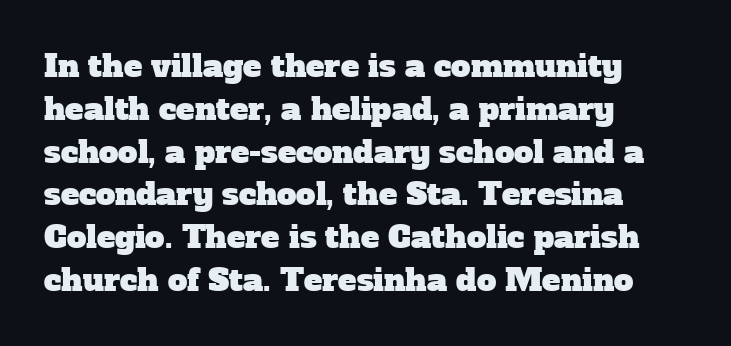
{"serif": "yes", "width": "normal", "stroke_contrast": "low", "x_height": "medium", "monospaced": "no", "underline": "no", "align": "left", "line_spacing": "normal", "line_spacing_ratio": 1.38, "letter_spacing": "normal", "letter_spacing_em": 0.0, "glyph_px": 31}
